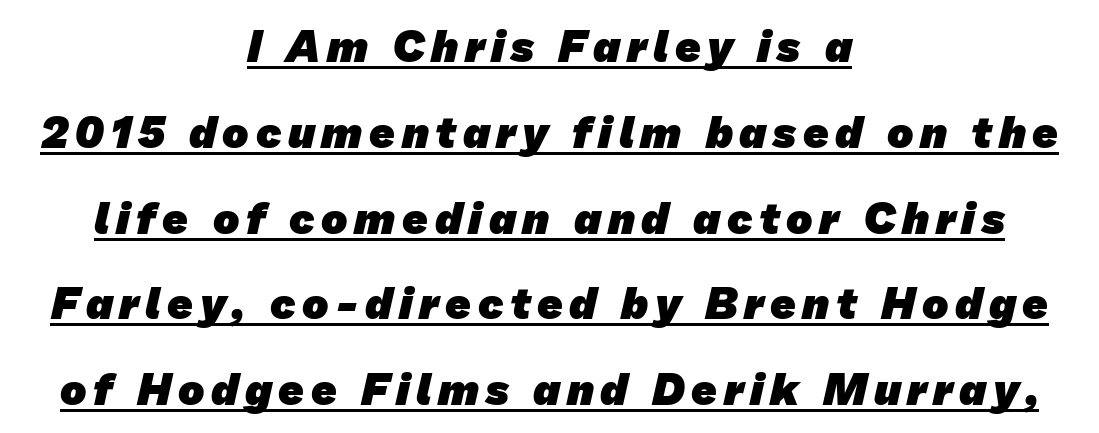
The rendering shows plain stroke endings on the letterforms — a sans-serif design. The designer dialed line spacing up above the default. Each line of the rendering has a horizontal stroke beneath the glyphs. If you folded the block vertically in half, each line would mirror itself in length.
